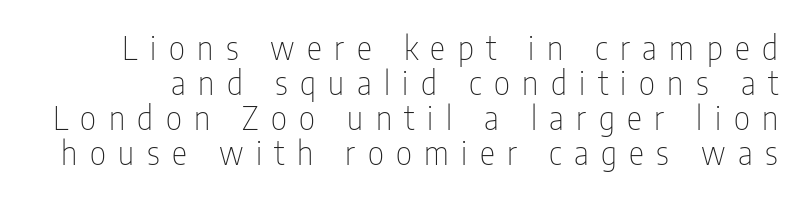
The image shows 32 px thin, condensed sans-serif type, upright; set tight line spacing (1.09x), unusually wide letter spacing (+0.39 em), not underlined; low stroke contrast and a medium x-height.
